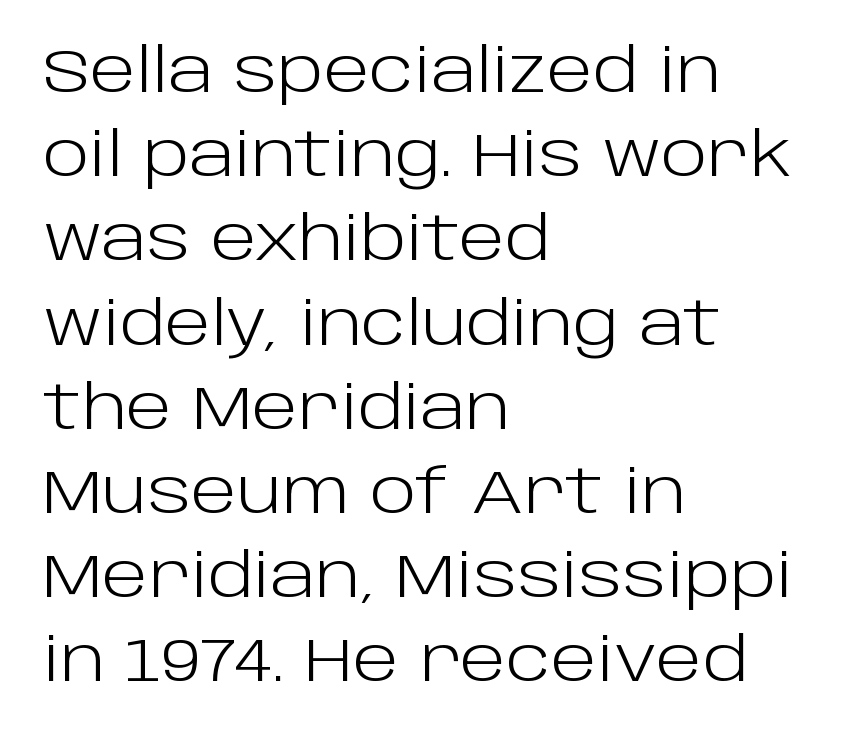
{"serif": "no", "italic": "no", "bold": "no", "weight": "light", "width": "normal", "stroke_contrast": "low", "x_height": "large", "monospaced": "no", "underline": "no", "align": "left", "line_spacing": "normal", "line_spacing_ratio": 1.38, "letter_spacing": "normal", "letter_spacing_em": 0.0, "glyph_px": 61}
